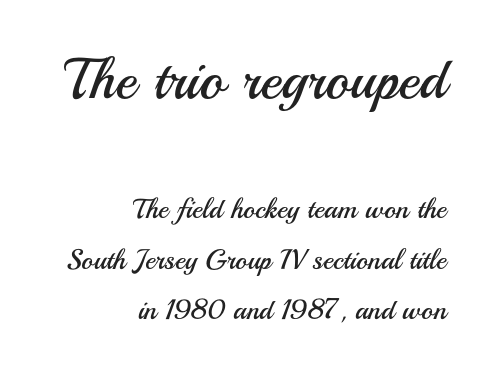
{"serif": "no", "bold": "no", "weight": "regular", "width": "normal", "stroke_contrast": "medium", "x_height": "small", "monospaced": "no", "underline": "no", "align": "right", "line_spacing_ratio": 1.8, "letter_spacing": "normal", "letter_spacing_em": 0.0, "larger_block": "first", "size_ratio": 2.04, "glyph_px": 57}
